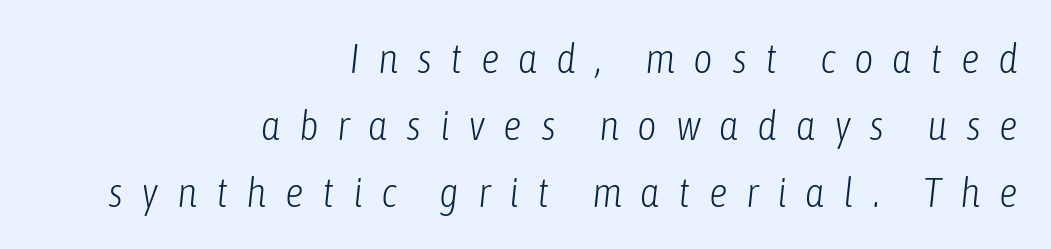
Q: Is the text bold? A: No.
Q: Is the text italic (slanted)? A: Yes, it leans right by about 6 degrees.
Q: Is the text underlined? A: No.
Q: How is the paragraph aligned? A: Right-aligned.
Q: Is the spacing between letters normal or unusually wide? A: Unusually wide.
Q: Is the spacing between lines tight, normal or loose? A: Normal.
Q: Width (condensed, normal, or wide)? A: Condensed.
Q: Stroke contrast? A: Low.
Q: x-height? A: Medium.
Q: Monospaced? A: No.
